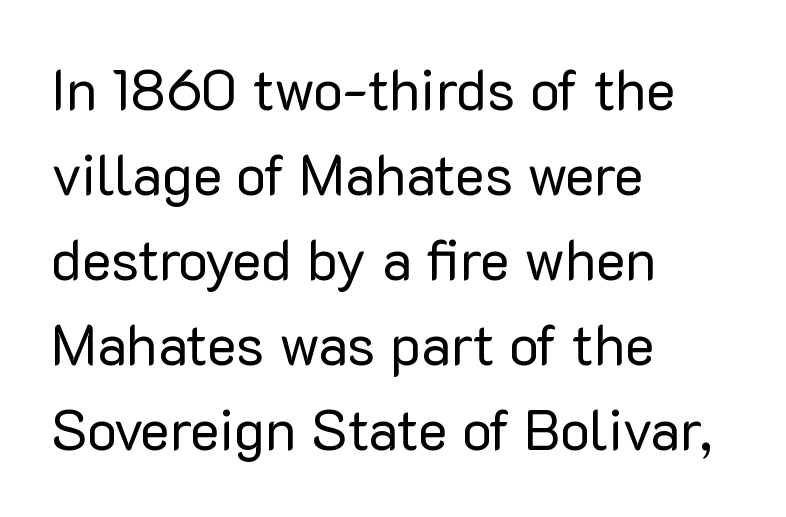
Q: Is the text bold? A: No.
Q: Is the text italic (slanted)? A: No, it is upright.
Q: Is the typeface a serif or a sans-serif typeface? A: Sans-serif.
Q: Is the text underlined? A: No.
Q: How is the paragraph aligned? A: Left-aligned.
Q: Is the spacing between letters normal or unusually wide? A: Normal.
Q: Is the spacing between lines tight, normal or loose? A: Normal.
Q: Width (condensed, normal, or wide)? A: Normal.
Q: Stroke contrast? A: Low.
Q: x-height? A: Medium.
Q: Monospaced? A: No.
